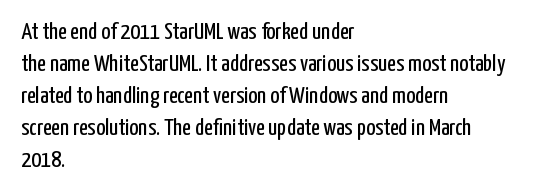
Q: Is the text bold? A: No.
Q: Is the text italic (slanted)? A: No, it is upright.
Q: Is the text underlined? A: No.
Q: How is the paragraph aligned? A: Left-aligned.
Q: Is the spacing between letters normal or unusually wide? A: Normal.
Q: Is the spacing between lines tight, normal or loose? A: Normal.
